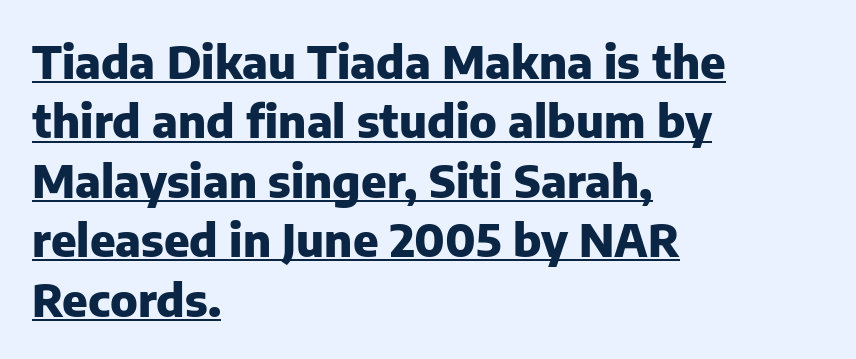
This sample carries an underscore along the baseline area. A roman cut, with each character standing at attention. The type family on display is of the sans-serif kind. The compositor pushed each line to the left boundary. Plenty of ink on the page — the face is bold.
